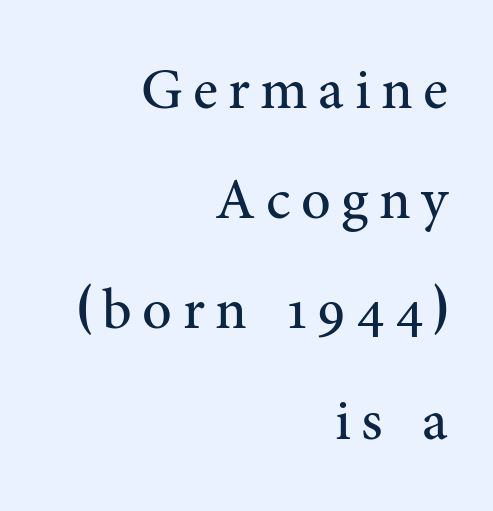
{"serif": "yes", "italic": "no", "bold": "no", "weight": "regular", "width": "normal", "stroke_contrast": "medium", "x_height": "medium", "monospaced": "no", "underline": "no", "align": "right", "line_spacing": "loose", "line_spacing_ratio": 1.9, "glyph_px": 58}
